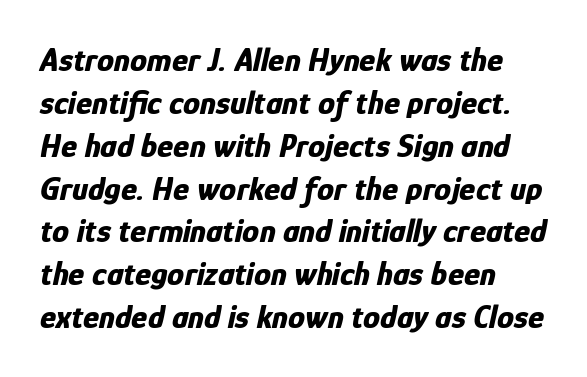
{"italic": "yes", "lean": "right", "slant_degrees": 12, "bold": "yes", "weight": "bold", "width": "condensed", "stroke_contrast": "low", "x_height": "medium", "monospaced": "no", "underline": "no", "align": "left", "line_spacing": "normal", "line_spacing_ratio": 1.26, "letter_spacing": "normal", "letter_spacing_em": 0.0, "glyph_px": 34}
